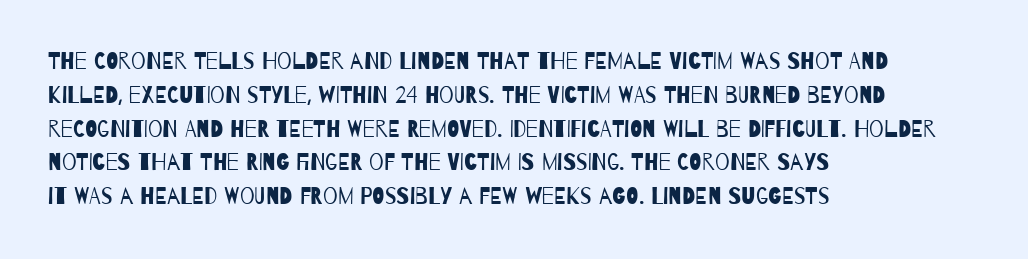
Q: Is the text bold? A: No.
Q: Is the text underlined? A: No.
Q: How is the paragraph aligned? A: Left-aligned.
Q: Is the spacing between letters normal or unusually wide? A: Normal.
Q: Is the spacing between lines tight, normal or loose? A: Normal.
